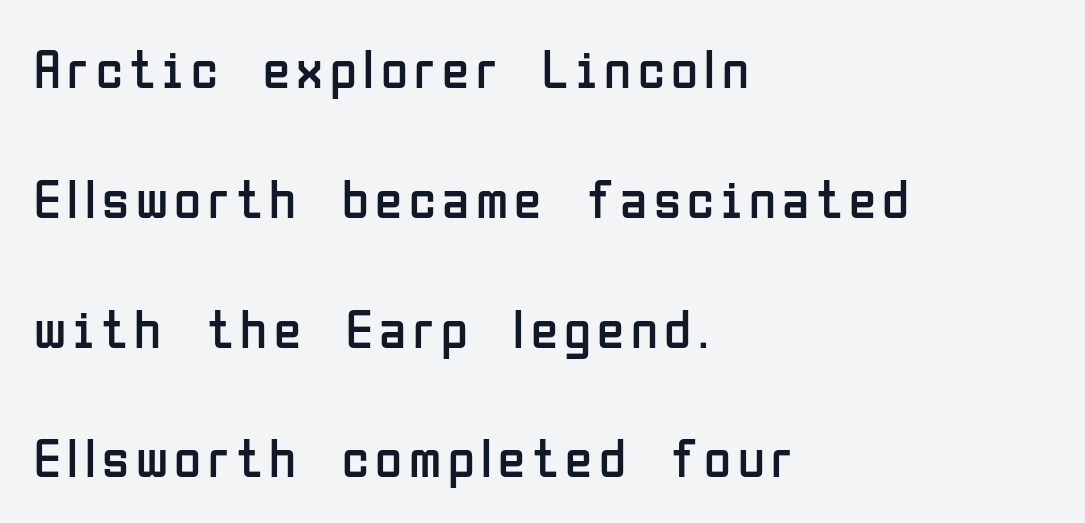
Q: Is the text bold? A: No.
Q: Is the text italic (slanted)? A: No, it is upright.
Q: Is the typeface a serif or a sans-serif typeface? A: Sans-serif.
Q: Is the text underlined? A: No.
Q: How is the paragraph aligned? A: Left-aligned.
Q: Is the spacing between lines tight, normal or loose? A: Loose.
Q: Width (condensed, normal, or wide)? A: Condensed.
Q: Stroke contrast? A: Low.
Q: x-height? A: Medium.
Q: Monospaced? A: No.
